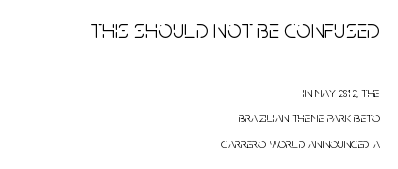
Q: Is the text bold? A: No.
Q: Is the text italic (slanted)? A: No, it is upright.
Q: Is the text underlined? A: No.
Q: How is the paragraph aligned? A: Right-aligned.
Q: Is the spacing between letters normal or unusually wide? A: Normal.
Q: Which block of text is set in a larger size, the first (top) or the second (bottom)? A: The first (top) one.
